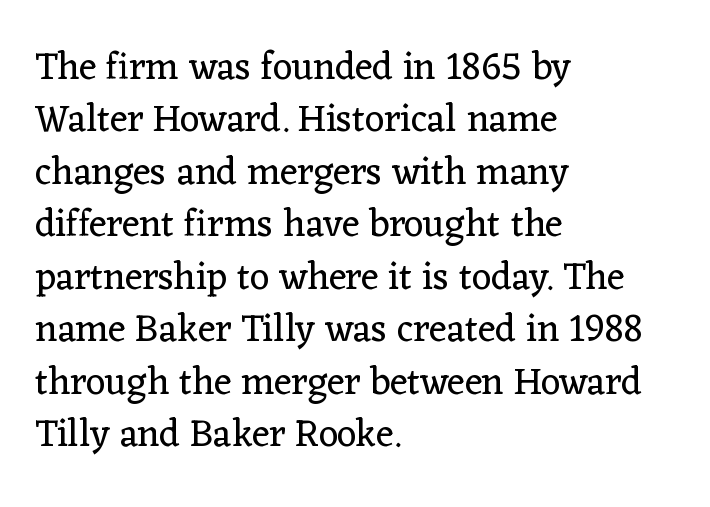
Q: Is the text bold? A: No.
Q: Is the text italic (slanted)? A: No, it is upright.
Q: Is the typeface a serif or a sans-serif typeface? A: Serif.
Q: Is the text underlined? A: No.
Q: How is the paragraph aligned? A: Left-aligned.
Q: Is the spacing between letters normal or unusually wide? A: Normal.
Q: Is the spacing between lines tight, normal or loose? A: Normal.
Q: Width (condensed, normal, or wide)? A: Normal.
Q: Stroke contrast? A: Low.
Q: x-height? A: Medium.
Q: Monospaced? A: No.
